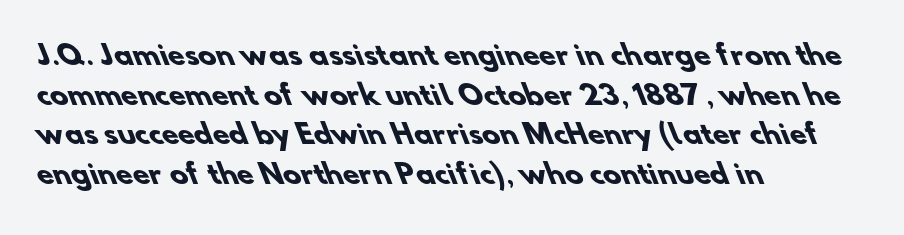
The image shows 27 px bold type; set left-aligned, normal line spacing (1.47x), normal letter spacing, not underlined.
